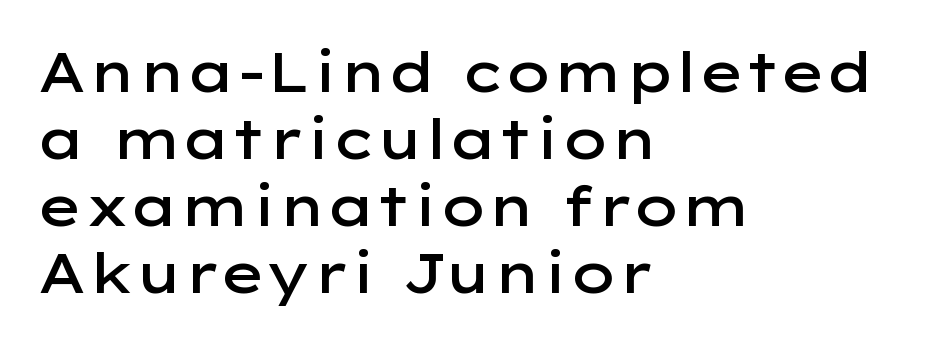
{"serif": "no", "italic": "no", "bold": "semi", "weight": "semibold", "width": "wide", "stroke_contrast": "low", "x_height": "medium", "monospaced": "no", "underline": "no", "align": "left", "line_spacing_ratio": 1.22, "letter_spacing": "normal", "letter_spacing_em": 0.0, "glyph_px": 55}
